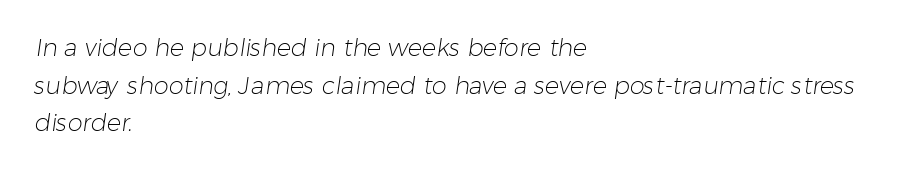
Q: Is the text bold? A: No.
Q: Is the text underlined? A: No.
Q: How is the paragraph aligned? A: Left-aligned.
Q: Is the spacing between letters normal or unusually wide? A: Normal.
Q: Is the spacing between lines tight, normal or loose? A: Normal.
